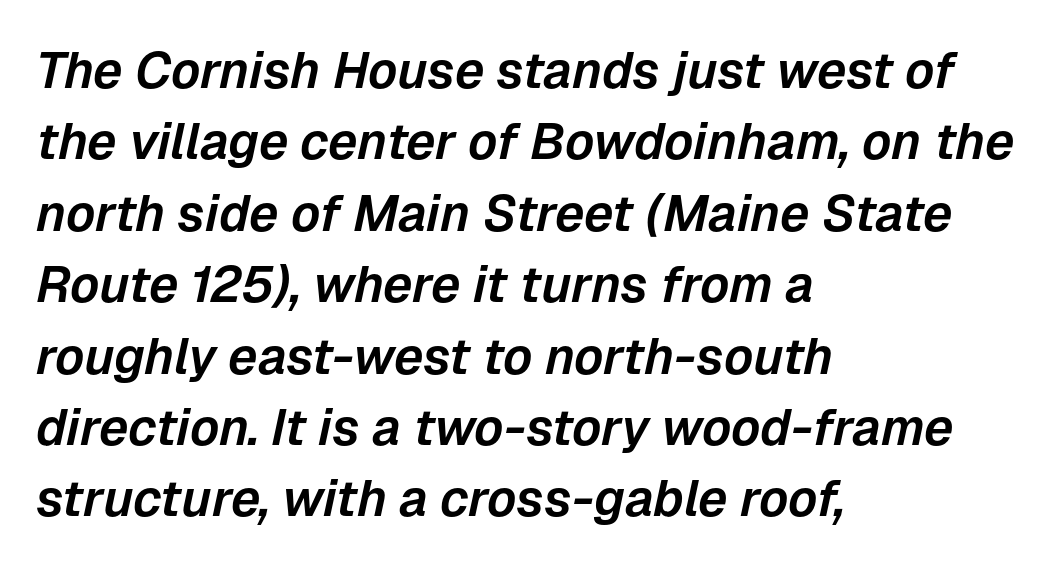
{"italic": "yes", "lean": "right", "slant_degrees": 12, "width": "normal", "stroke_contrast": "low", "x_height": "medium", "monospaced": "no", "underline": "no", "align": "left", "line_spacing": "normal", "line_spacing_ratio": 1.4, "letter_spacing": "normal", "letter_spacing_em": 0.0, "glyph_px": 51}
